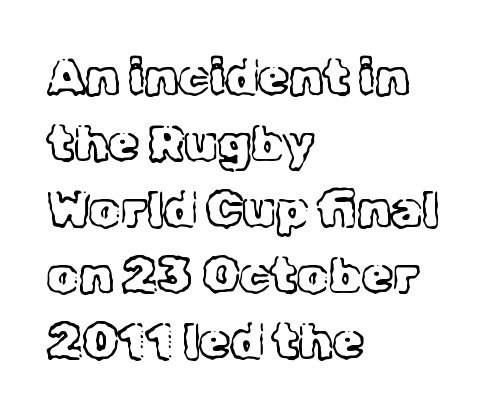
The image shows 50 px light serif type, upright; set left-aligned, normal line spacing (1.32x), normal letter spacing, not underlined; a medium x-height.
